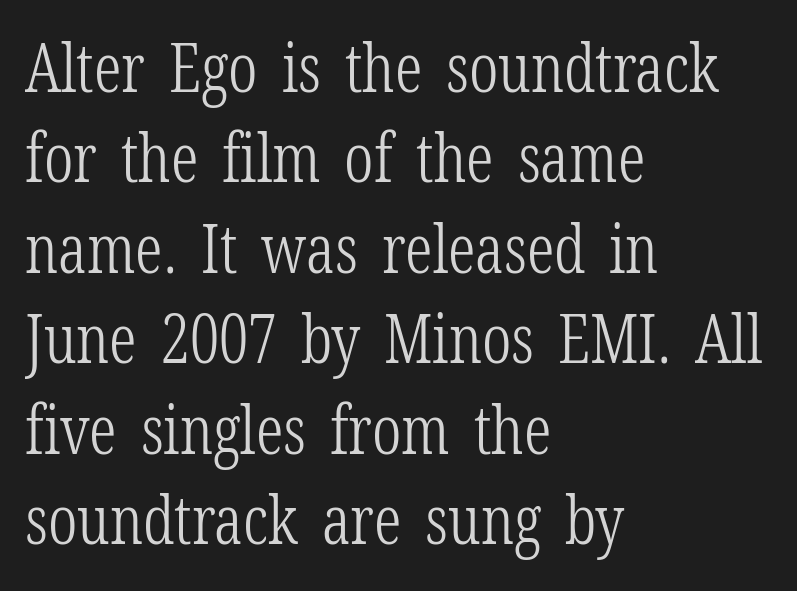
The letters look calm and open, with moderate or lighter stems. Horizontal bands of white between lines are of average thickness. Rendered with straight, roman letterforms. Any mark beneath the type? The region is blank.
